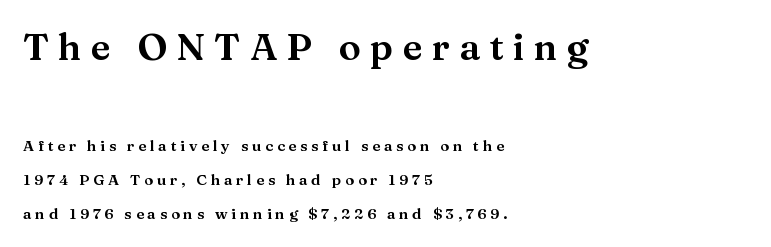
The image shows 37 px wide serif type, upright; set left-aligned, loose line spacing (2.26x), unusually wide letter spacing (+0.25 em), not underlined; the first (top) block is 2.47x larger; medium stroke contrast and a medium x-height.
